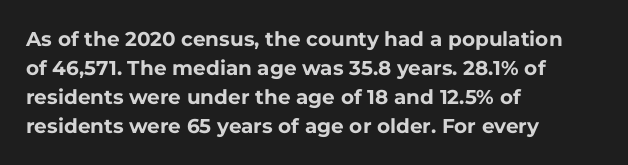
Q: Is the text bold? A: Yes.
Q: Is the text italic (slanted)? A: No, it is upright.
Q: Is the text underlined? A: No.
Q: How is the paragraph aligned? A: Left-aligned.
Q: Is the spacing between letters normal or unusually wide? A: Normal.
Q: Is the spacing between lines tight, normal or loose? A: Normal.
